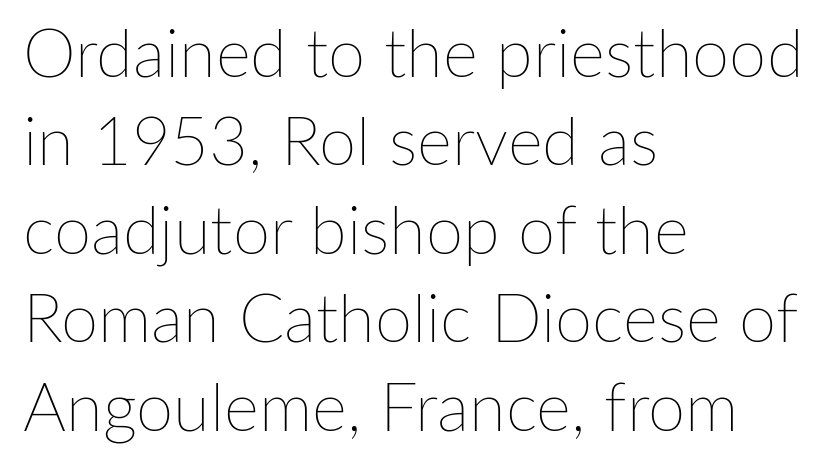
The image shows 67 px thin type, upright; set left-aligned, normal line spacing (1.32x), normal letter spacing, not underlined; low stroke contrast and a medium x-height.
